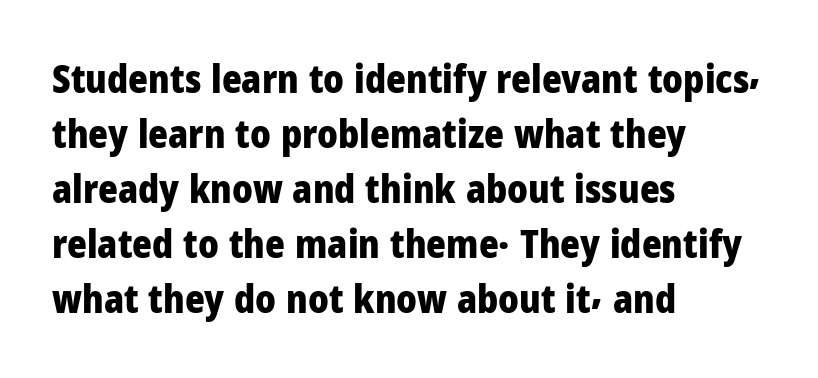
The image shows 38 px heavy sans-serif type, upright; set left-aligned, normal line spacing (1.45x), normal letter spacing, not underlined; low stroke contrast and a medium x-height.
